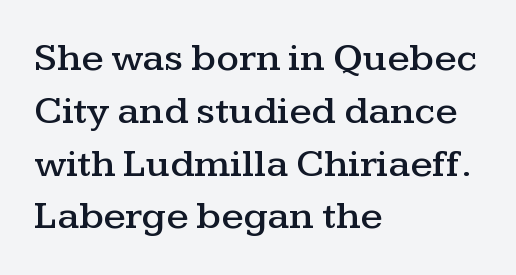
Reading down the block, your eye returns to a fixed left position each line. Reading down the column, the eye jumps a familiar distance to each next line. These lines keep a tight, regular rhythm from letter to letter. The specimen omits any rule beneath the text block's lines. Varying glyph widths throughout — classic text-font behaviour. Observe the serifs anchoring each vertical stroke in this sample.
